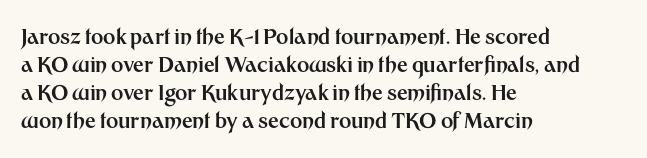
{"italic": "no", "bold": "yes", "underline": "no", "align": "left", "line_spacing": "normal", "line_spacing_ratio": 1.34, "letter_spacing": "normal", "letter_spacing_em": 0.0, "glyph_px": 21}
